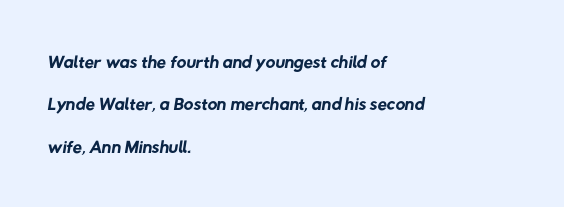
Teacher's note: observe the even left margin — that is flush-left alignment. Students, observe: this is what conventionally led text looks like. Check under the words: just untouched page. The font sits on the lighter half of the weight spectrum, regular included.
